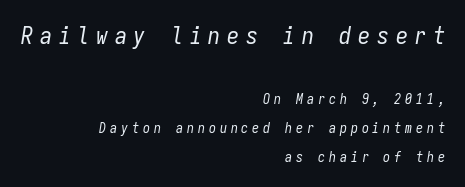
{"italic": "yes", "lean": "right", "slant_degrees": 9, "bold": "no", "underline": "no", "align": "right", "line_spacing": "loose", "line_spacing_ratio": 2.1, "letter_spacing": "wide", "letter_spacing_em": 0.28, "larger_block": "first", "size_ratio": 1.71, "glyph_px": 24}
